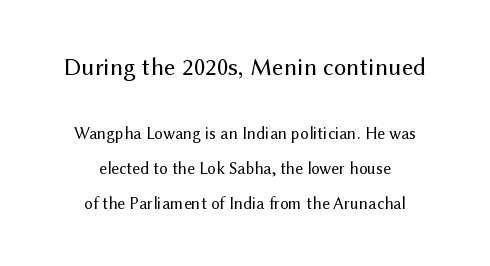
The image shows 25 px text type, upright; set centered, loose line spacing (2.05x), normal letter spacing, not underlined; the first (top) block is 1.47x larger.
